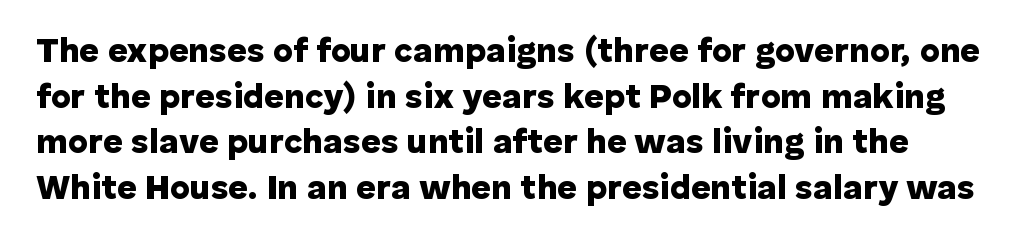
The image shows 34 px heavy sans-serif type, upright; set normal line spacing (1.34x), normal letter spacing, not underlined; low stroke contrast and a medium x-height.
